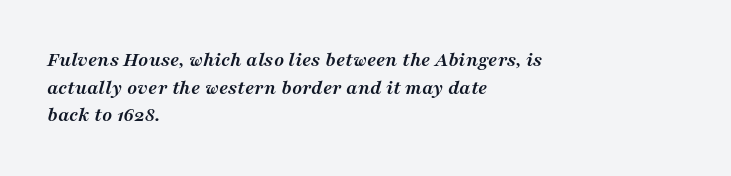
The image shows 21 px bold type, italic (leaning right); set left-aligned, normal line spacing (1.32x), normal letter spacing, not underlined.
